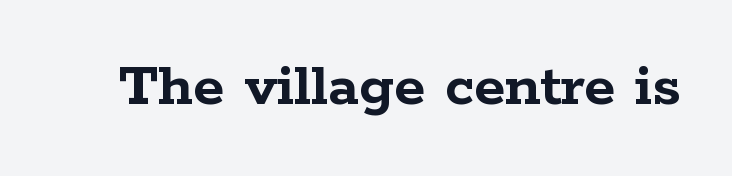
Q: Is the text bold? A: Yes.
Q: Is the text italic (slanted)? A: No, it is upright.
Q: Is the typeface a serif or a sans-serif typeface? A: Serif.
Q: Is the text underlined? A: No.
Q: Is the spacing between letters normal or unusually wide? A: Normal.
Q: Width (condensed, normal, or wide)? A: Wide.
Q: Stroke contrast? A: Low.
Q: x-height? A: Medium.
Q: Monospaced? A: No.
